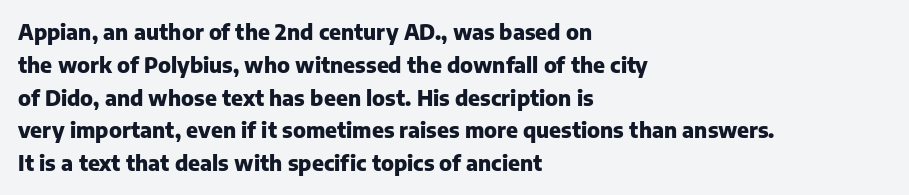
Q: Is the text bold? A: Yes.
Q: Is the text italic (slanted)? A: No, it is upright.
Q: Is the text underlined? A: No.
Q: How is the paragraph aligned? A: Left-aligned.
Q: Is the spacing between letters normal or unusually wide? A: Normal.
Q: Is the spacing between lines tight, normal or loose? A: Normal.
